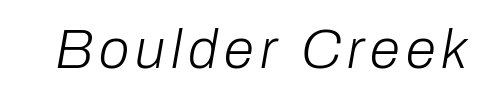
Descenders hang freely into open space. The text carries the slant typical of an italic or oblique font. No letter is thick-stroked: the sample isn't bold. Varying glyph widths throughout — classic text-font behaviour.
